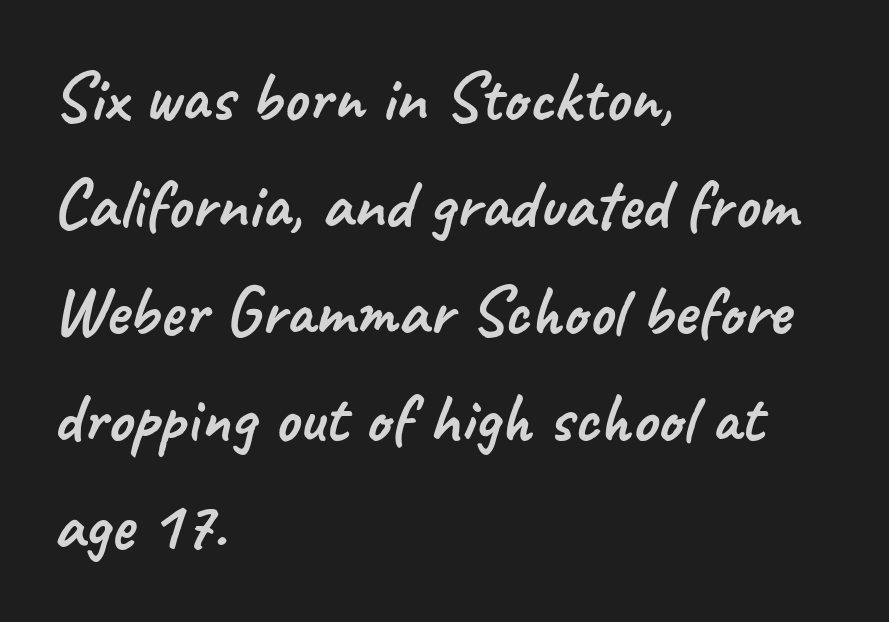
Anything drawn beneath the words? Only blank space. Leading matches the norm, producing a regular column. Font category for this specimen: sans-serif. A typesetter would call this proportional, since set widths differ per character. Honestly, the letter spacing is just normal — you wouldn't notice it.
